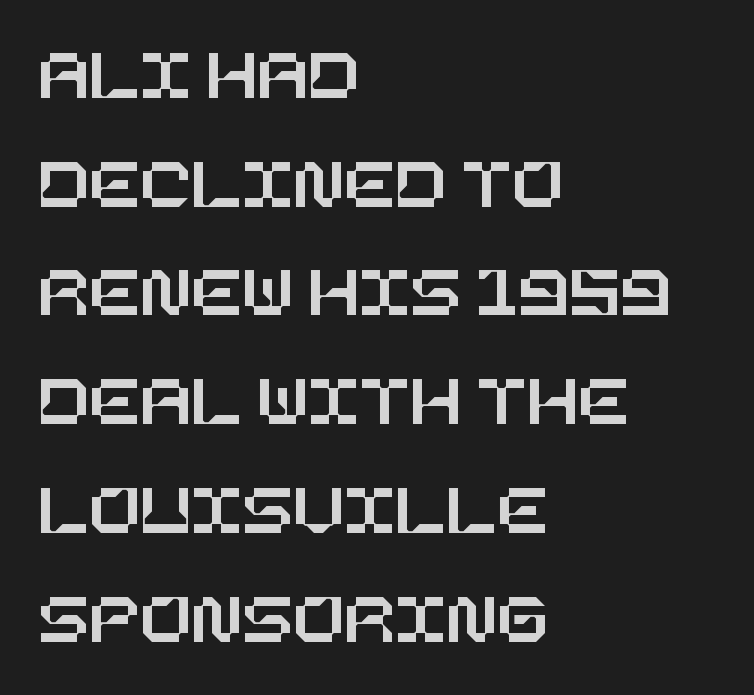
Q: Is the text italic (slanted)? A: No, it is upright.
Q: Is the text underlined? A: No.
Q: How is the paragraph aligned? A: Left-aligned.
Q: Is the spacing between letters normal or unusually wide? A: Normal.
Q: Is the spacing between lines tight, normal or loose? A: Normal.
Q: Width (condensed, normal, or wide)? A: Normal.
Q: Stroke contrast? A: Low.
Q: x-height? A: Large.
